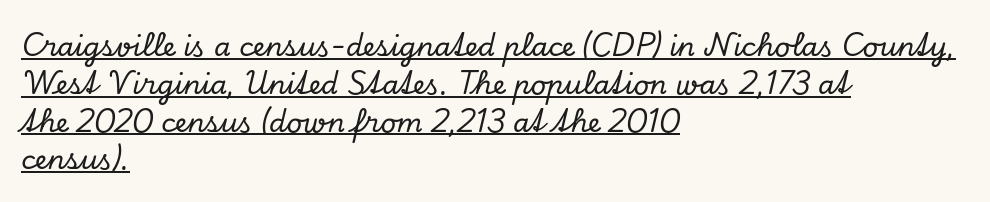
{"italic": "yes", "lean": "right", "slant_degrees": 13, "underline": "yes", "align": "left", "line_spacing": "normal", "line_spacing_ratio": 1.4, "letter_spacing": "normal", "letter_spacing_em": 0.0, "glyph_px": 27}
